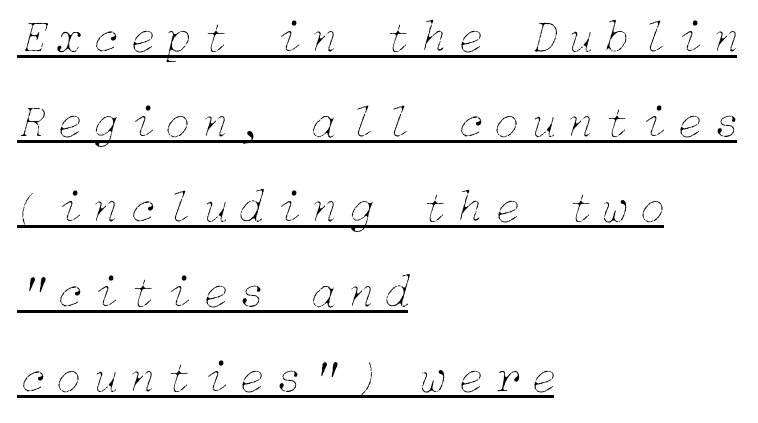
Q: Is the text bold? A: No.
Q: Is the text italic (slanted)? A: Yes, it leans right by about 15 degrees.
Q: Is the text underlined? A: Yes.
Q: How is the paragraph aligned? A: Left-aligned.
Q: Is the spacing between letters normal or unusually wide? A: Unusually wide.
Q: Width (condensed, normal, or wide)? A: Normal.
Q: Stroke contrast? A: Low.
Q: x-height? A: Medium.
